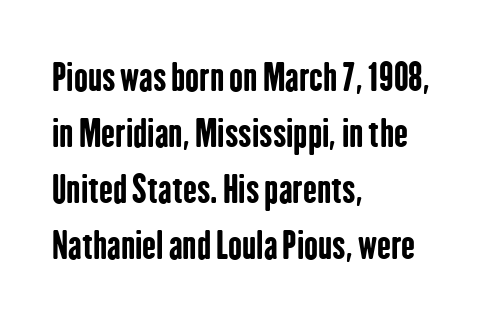
{"serif": "no", "italic": "no", "bold": "yes", "weight": "bold", "width": "condensed", "stroke_contrast": "low", "x_height": "medium", "monospaced": "no", "underline": "no", "align": "left", "line_spacing": "normal", "line_spacing_ratio": 1.51, "letter_spacing": "normal", "letter_spacing_em": 0.0, "glyph_px": 37}
